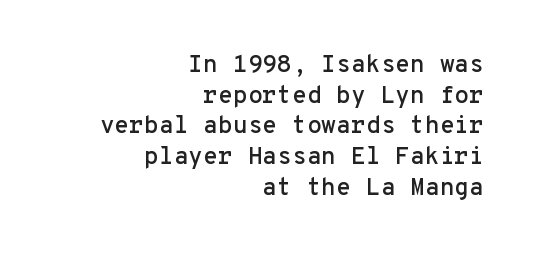
{"italic": "no", "underline": "no", "align": "right", "line_spacing": "normal", "line_spacing_ratio": 1.28, "letter_spacing": "normal", "letter_spacing_em": 0.0, "glyph_px": 24}
